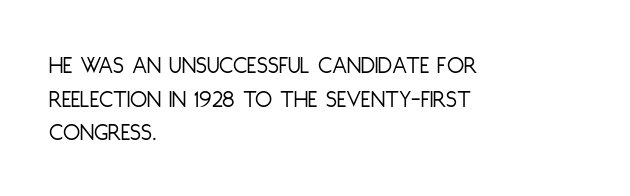
{"italic": "no", "bold": "no", "underline": "no", "align": "left", "line_spacing": "normal", "line_spacing_ratio": 1.35, "letter_spacing": "normal", "letter_spacing_em": 0.0, "glyph_px": 25}
